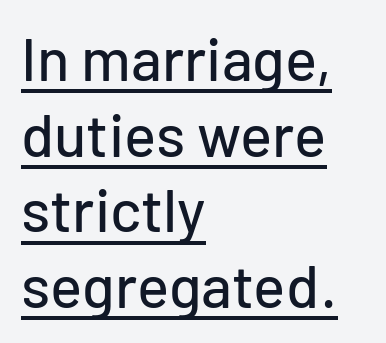
{"serif": "no", "italic": "no", "width": "normal", "stroke_contrast": "low", "x_height": "medium", "monospaced": "no", "underline": "yes", "align": "left", "line_spacing": "normal", "line_spacing_ratio": 1.26, "letter_spacing": "normal", "letter_spacing_em": 0.0, "glyph_px": 60}
